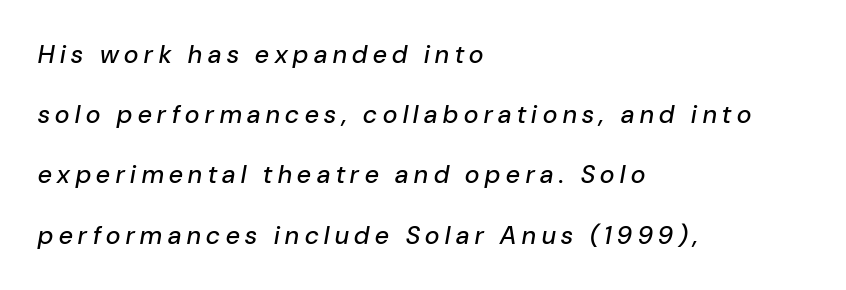
{"italic": "yes", "lean": "right", "slant_degrees": 10, "underline": "no", "align": "left", "line_spacing": "loose", "line_spacing_ratio": 2.41, "letter_spacing": "wide", "letter_spacing_em": 0.23, "glyph_px": 25}
